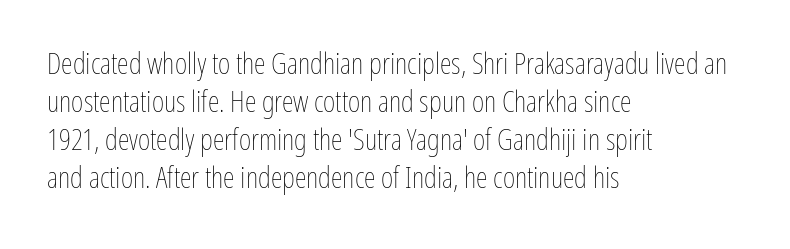
Is there any slant? The stems are plumb. A clean baseline with only descenders dipping below it. A typesetter would call this proportional, since set widths differ per character. Ink coverage per letter is moderate at most. A typesetter would call this leading conventional body-copy spacing.
